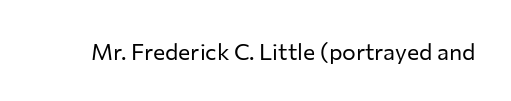
Q: Is the text bold? A: No.
Q: Is the text italic (slanted)? A: No, it is upright.
Q: Is the text underlined? A: No.
Q: Is the spacing between letters normal or unusually wide? A: Normal.
